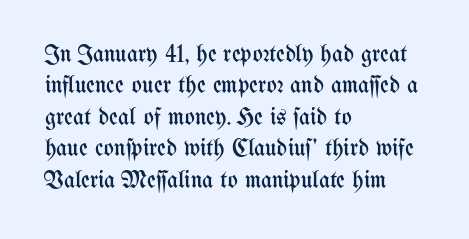
{"italic": "no", "bold": "no", "underline": "no", "align": "left", "line_spacing": "normal", "line_spacing_ratio": 1.31, "letter_spacing": "normal", "letter_spacing_em": 0.0, "glyph_px": 24}
